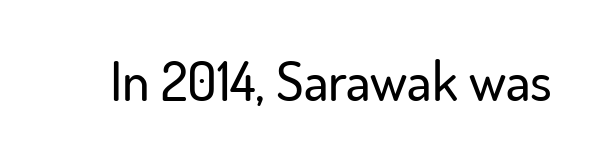
This sample has the flowing, uneven cadence of proportional lettering. Each letter's strokes conclude bluntly, with no projecting serifs. A clean baseline with only descenders dipping below it. Words appear dense and cohesive because spacing is normal.
